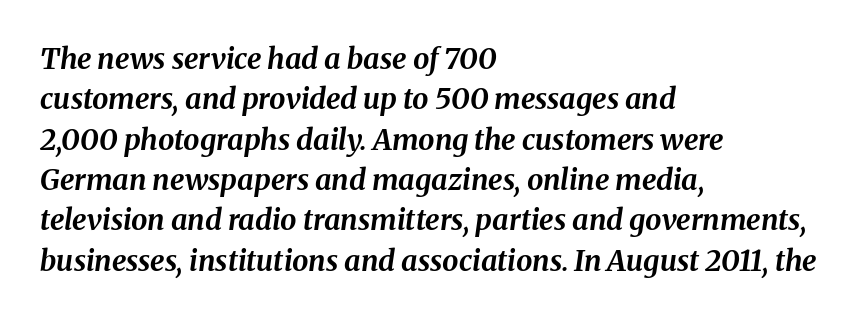
{"italic": "yes", "lean": "right", "slant_degrees": 8, "bold": "yes", "weight": "bold", "width": "normal", "stroke_contrast": "medium", "x_height": "medium", "monospaced": "no", "underline": "no", "align": "left", "line_spacing": "normal", "line_spacing_ratio": 1.39, "letter_spacing": "normal", "letter_spacing_em": 0.0, "glyph_px": 29}
